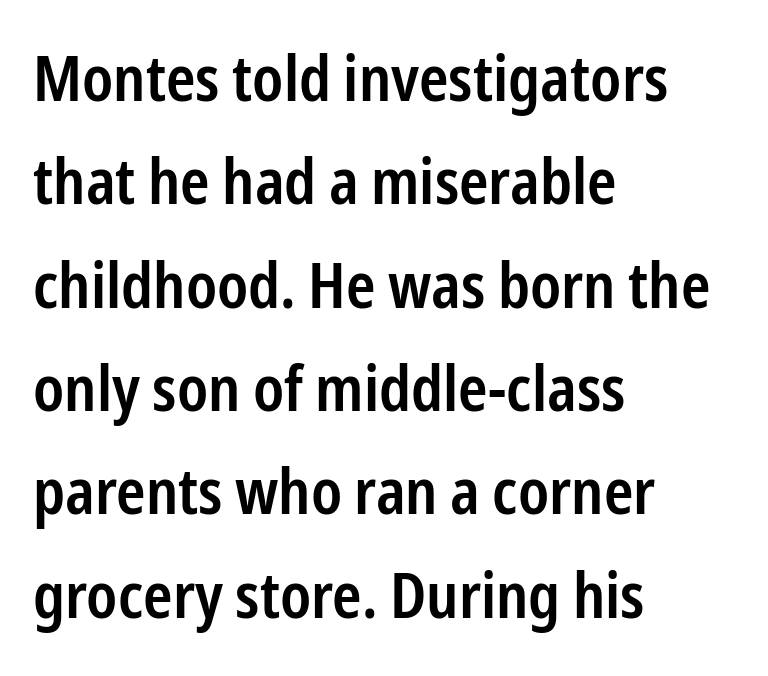
The image shows 63 px semibold, condensed sans-serif type, upright; set left-aligned, normal line spacing (1.64x), normal letter spacing, not underlined; low stroke contrast and a medium x-height.
